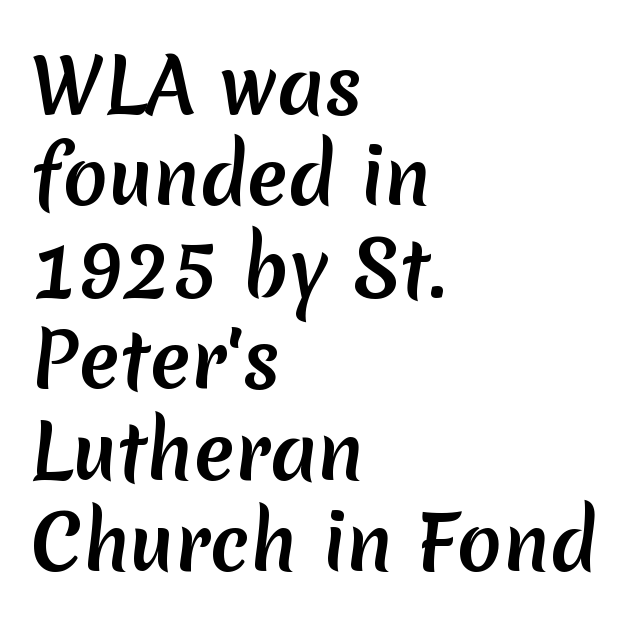
Q: Is the typeface a serif or a sans-serif typeface? A: Sans-serif.
Q: Is the text underlined? A: No.
Q: How is the paragraph aligned? A: Left-aligned.
Q: Is the spacing between letters normal or unusually wide? A: Normal.
Q: Width (condensed, normal, or wide)? A: Normal.
Q: Stroke contrast? A: Medium.
Q: x-height? A: Medium.
Q: Monospaced? A: No.
